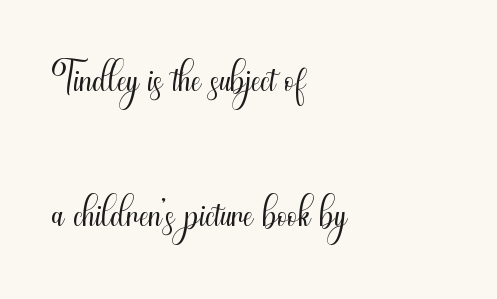
Q: Is the text bold? A: No.
Q: Is the text italic (slanted)? A: Yes.
Q: Is the typeface a serif or a sans-serif typeface? A: Sans-serif.
Q: Is the text underlined? A: No.
Q: How is the paragraph aligned? A: Left-aligned.
Q: Is the spacing between letters normal or unusually wide? A: Normal.
Q: Is the spacing between lines tight, normal or loose? A: Loose.
Q: Width (condensed, normal, or wide)? A: Condensed.
Q: Stroke contrast? A: Medium.
Q: x-height? A: Small.
Q: Monospaced? A: No.
